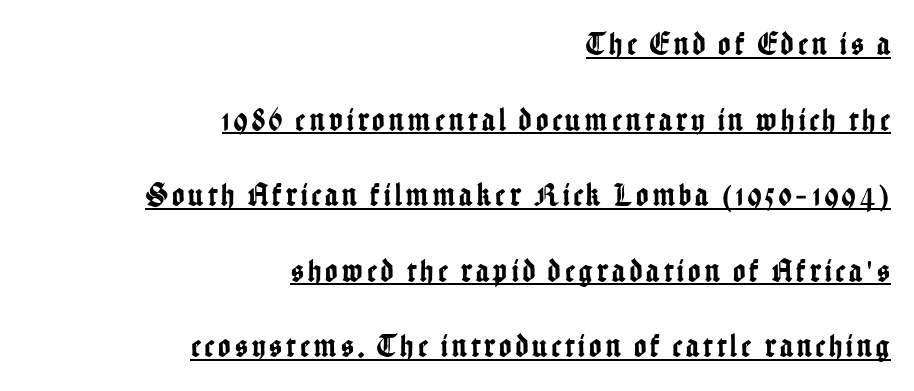
The image shows 33 px condensed sans-serif type, upright; set right-aligned, loose line spacing (2.29x), underlined; low stroke contrast and a medium x-height.
